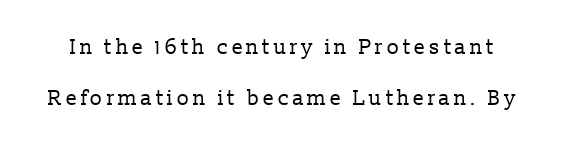
The image shows 21 px text type, upright; set loose line spacing (2.42x), not underlined.
